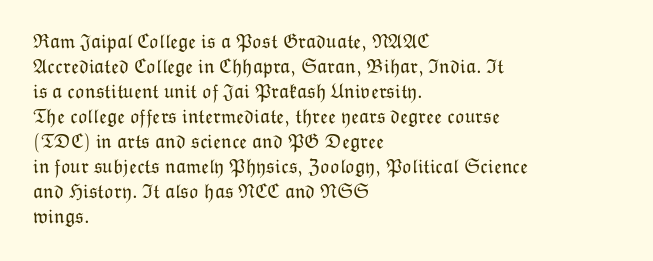
Q: Is the text bold? A: No.
Q: Is the text italic (slanted)? A: No, it is upright.
Q: Is the text underlined? A: No.
Q: How is the paragraph aligned? A: Left-aligned.
Q: Is the spacing between letters normal or unusually wide? A: Normal.
Q: Is the spacing between lines tight, normal or loose? A: Normal.
